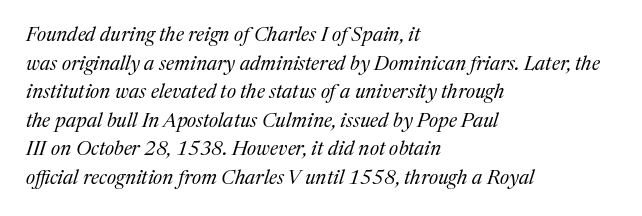
Q: Is the text bold? A: No.
Q: Is the text italic (slanted)? A: Yes, it leans right by about 17 degrees.
Q: Is the text underlined? A: No.
Q: How is the paragraph aligned? A: Left-aligned.
Q: Is the spacing between letters normal or unusually wide? A: Normal.
Q: Is the spacing between lines tight, normal or loose? A: Normal.
